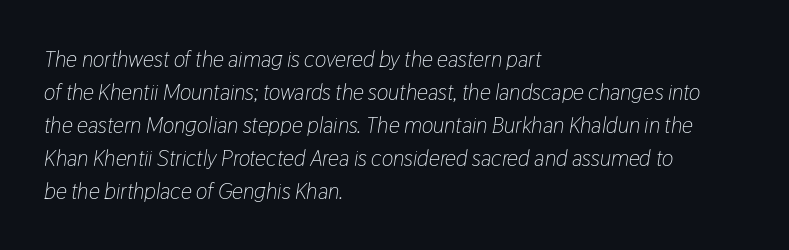
{"italic": "yes", "lean": "right", "slant_degrees": 9, "bold": "no", "underline": "no", "align": "left", "line_spacing": "normal", "line_spacing_ratio": 1.5, "letter_spacing": "normal", "letter_spacing_em": 0.0, "glyph_px": 22}
